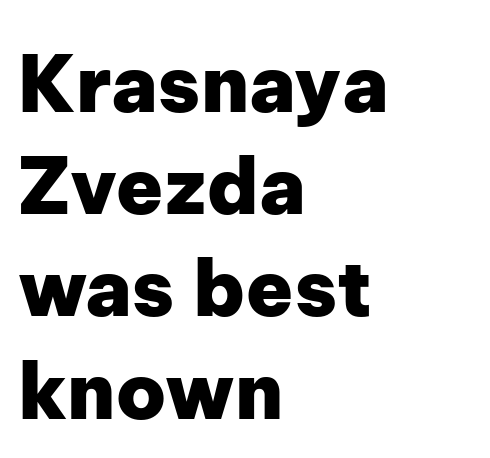
{"serif": "no", "italic": "no", "bold": "yes", "weight": "heavy", "width": "normal", "stroke_contrast": "low", "x_height": "medium", "monospaced": "no", "underline": "no", "align": "left", "line_spacing": "normal", "line_spacing_ratio": 1.31, "letter_spacing": "normal", "letter_spacing_em": 0.0, "glyph_px": 78}
